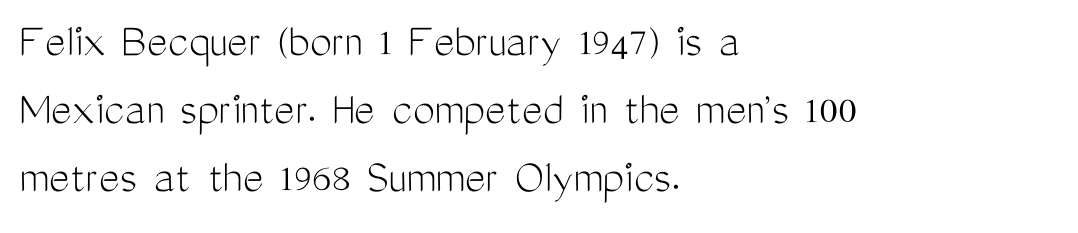
The image shows 49 px light, condensed sans-serif type, upright; set left-aligned, normal line spacing (1.39x), normal letter spacing, not underlined; medium stroke contrast and a medium x-height.
